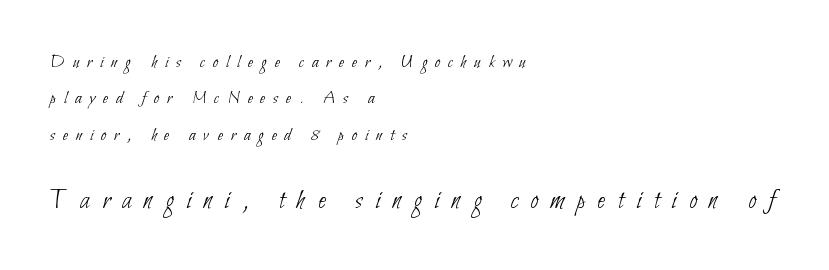
Q: Is the text bold? A: No.
Q: Is the typeface a serif or a sans-serif typeface? A: Sans-serif.
Q: Is the text underlined? A: No.
Q: How is the paragraph aligned? A: Left-aligned.
Q: Is the spacing between letters normal or unusually wide? A: Unusually wide.
Q: Is the spacing between lines tight, normal or loose? A: Loose.
Q: Which block of text is set in a larger size, the first (top) or the second (bottom)? A: The second (bottom) one.
Q: Width (condensed, normal, or wide)? A: Condensed.
Q: Stroke contrast? A: Low.
Q: x-height? A: Small.
Q: Monospaced? A: No.
